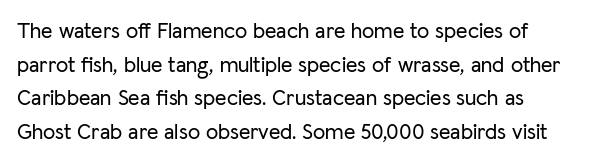
Q: Is the text italic (slanted)? A: No, it is upright.
Q: Is the text underlined? A: No.
Q: Is the spacing between letters normal or unusually wide? A: Normal.
Q: Is the spacing between lines tight, normal or loose? A: Normal.
